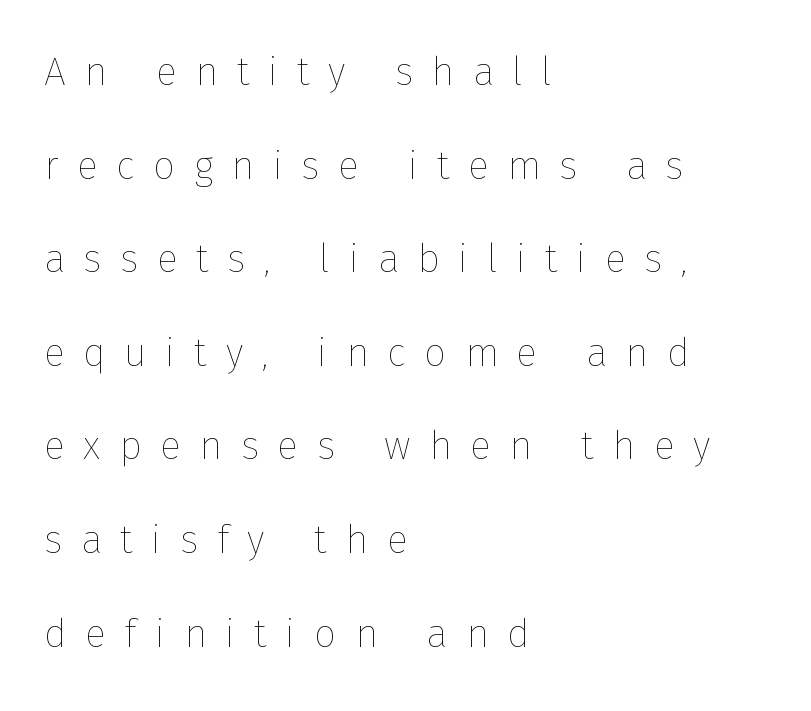
Compared with a centered layout, this one pins lines to the left instead. Counters stay open thanks to moderate or lighter strokes. Nobody drew a line under any word here. Looks like regular typesetting: each glyph gets only the width it needs.
